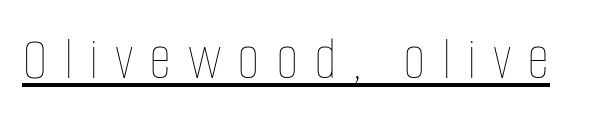
Q: Is the text bold? A: No.
Q: Is the text italic (slanted)? A: No, it is upright.
Q: Is the text underlined? A: Yes.
Q: Is the spacing between letters normal or unusually wide? A: Unusually wide.
Q: Width (condensed, normal, or wide)? A: Condensed.
Q: Stroke contrast? A: Low.
Q: x-height? A: Large.
Q: Monospaced? A: No.
